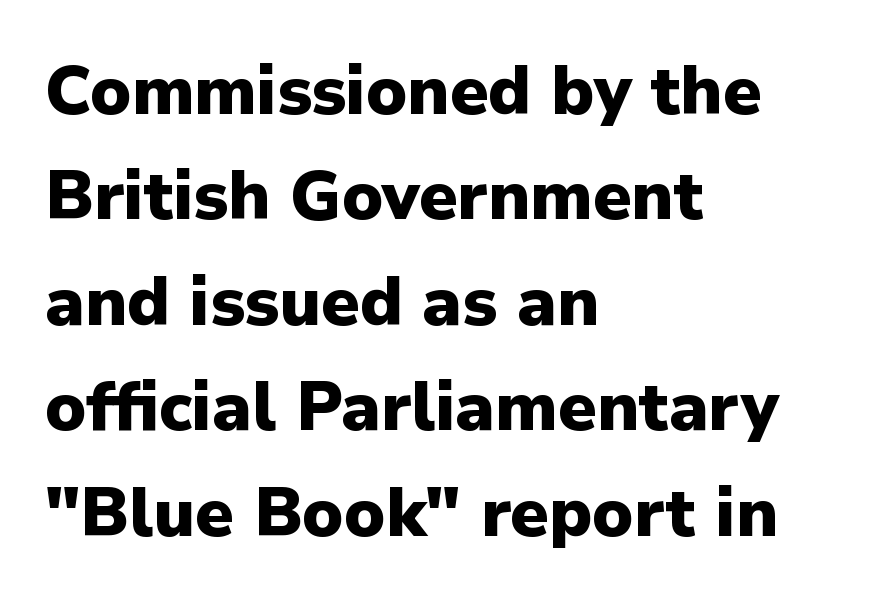
The image shows 68 px heavy sans-serif type, upright; set left-aligned, normal line spacing (1.55x), normal letter spacing, not underlined; low stroke contrast and a medium x-height.
